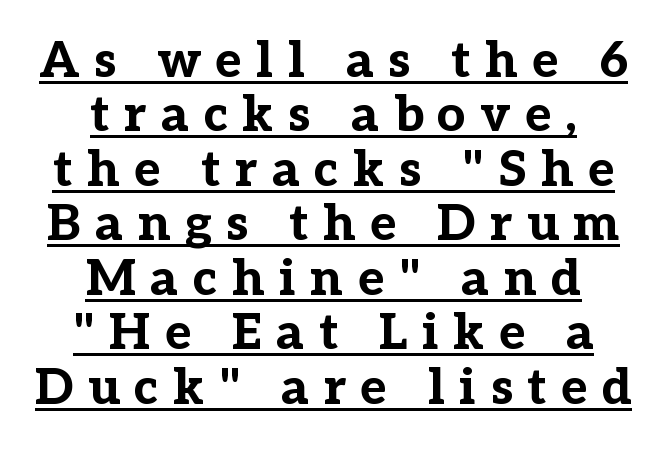
Q: Is the text bold? A: Yes.
Q: Is the text italic (slanted)? A: No, it is upright.
Q: Is the typeface a serif or a sans-serif typeface? A: Serif.
Q: Is the text underlined? A: Yes.
Q: How is the paragraph aligned? A: Centered.
Q: Is the spacing between letters normal or unusually wide? A: Unusually wide.
Q: Is the spacing between lines tight, normal or loose? A: Tight.
Q: Width (condensed, normal, or wide)? A: Normal.
Q: Stroke contrast? A: Low.
Q: x-height? A: Medium.
Q: Monospaced? A: No.
